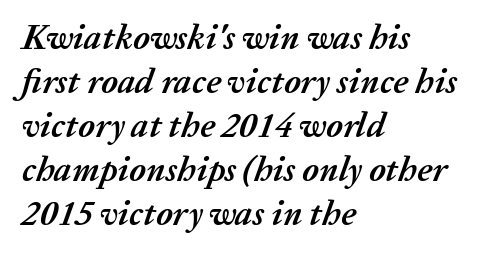
Q: Is the text bold? A: Yes.
Q: Is the text italic (slanted)? A: Yes, it leans right by about 20 degrees.
Q: Is the text underlined? A: No.
Q: How is the paragraph aligned? A: Left-aligned.
Q: Is the spacing between letters normal or unusually wide? A: Normal.
Q: Is the spacing between lines tight, normal or loose? A: Normal.
Q: Width (condensed, normal, or wide)? A: Normal.
Q: Stroke contrast? A: Medium.
Q: x-height? A: Medium.
Q: Monospaced? A: No.
